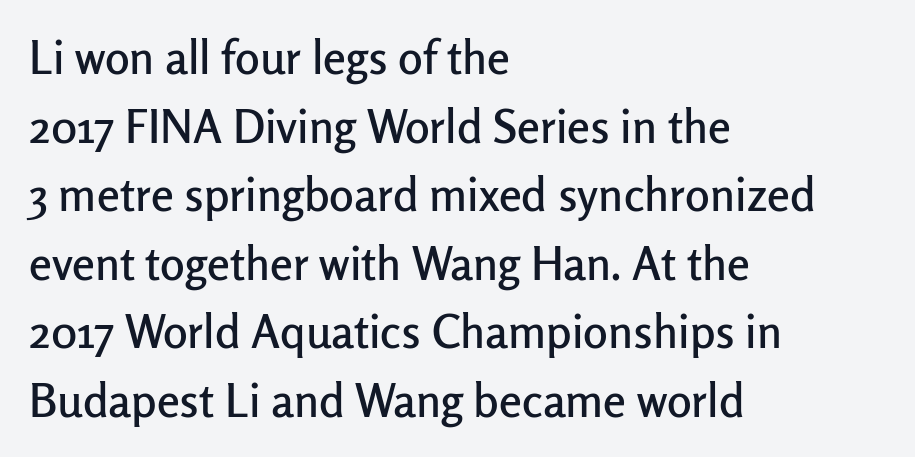
The image shows 46 px sans-serif type, upright; set left-aligned, normal line spacing (1.49x), normal letter spacing, not underlined; low stroke contrast and a medium x-height.
